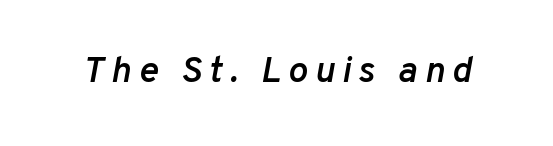
The image shows 37 px semibold type, italic (leaning right); set not underlined; low stroke contrast and a medium x-height.
